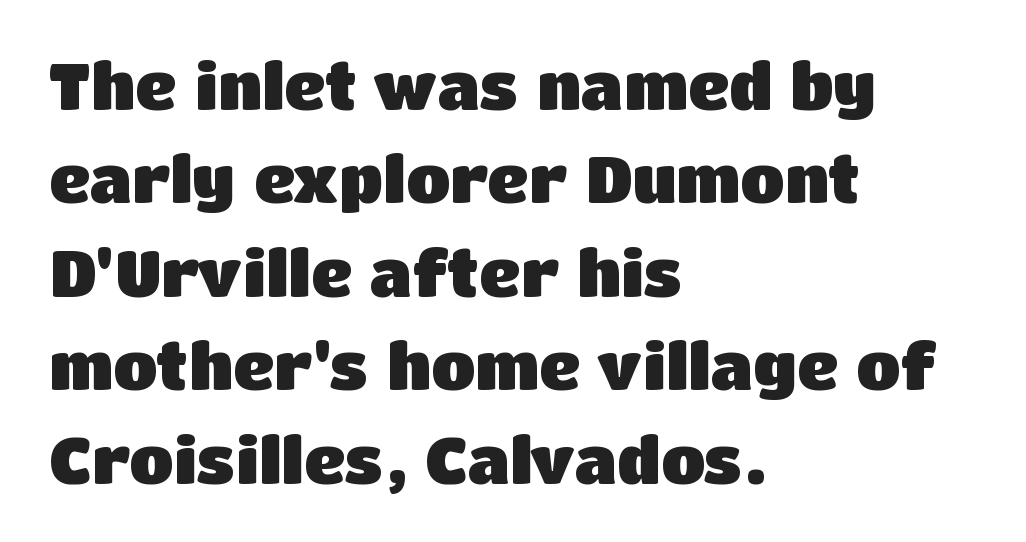
{"serif": "no", "italic": "no", "bold": "yes", "weight": "heavy", "width": "normal", "stroke_contrast": "low", "x_height": "large", "monospaced": "no", "underline": "no", "align": "left", "line_spacing": "normal", "line_spacing_ratio": 1.46, "letter_spacing": "normal", "letter_spacing_em": 0.0, "glyph_px": 64}
